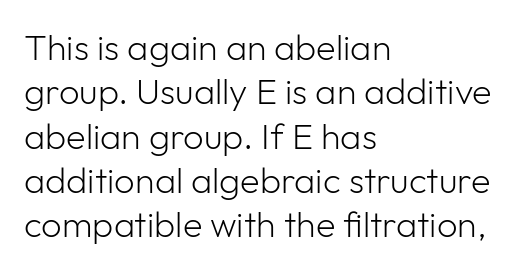
{"serif": "no", "italic": "no", "bold": "no", "weight": "light", "width": "normal", "stroke_contrast": "low", "x_height": "medium", "monospaced": "no", "underline": "no", "align": "left", "line_spacing_ratio": 1.23, "letter_spacing": "normal", "letter_spacing_em": 0.0, "glyph_px": 36}
